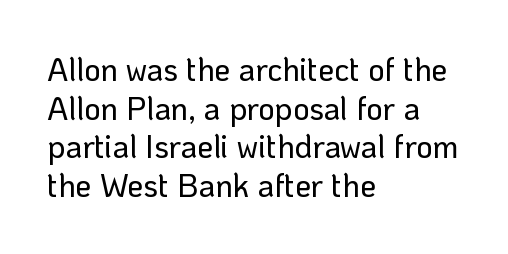
Caption: multi-line text, flush left, ragged right. These lines are rendered in a variable-pitch font. Examine the stroke ends and you'll find no serifs. A clean baseline with only descenders dipping below it. The horizontal fit of the characters is conventional and even.
